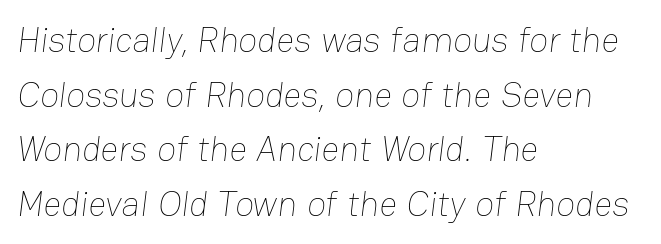
Q: Is the text bold? A: No.
Q: Is the text underlined? A: No.
Q: How is the paragraph aligned? A: Left-aligned.
Q: Is the spacing between letters normal or unusually wide? A: Normal.
Q: Is the spacing between lines tight, normal or loose? A: Normal.
Q: Width (condensed, normal, or wide)? A: Normal.
Q: Stroke contrast? A: Low.
Q: x-height? A: Medium.
Q: Monospaced? A: No.
